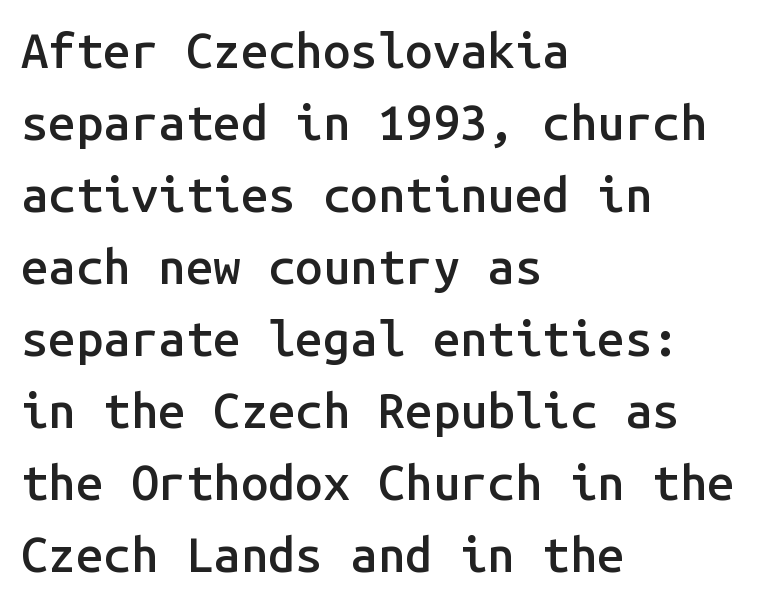
The image shows 49 px semibold sans-serif type, upright, monospaced; set left-aligned, normal line spacing (1.47x), normal letter spacing, not underlined; low stroke contrast and a medium x-height.
